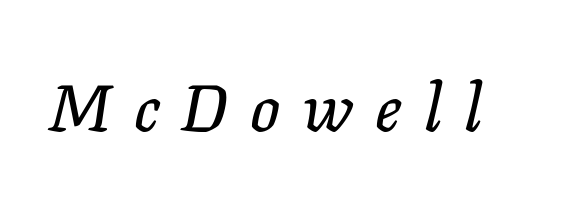
The image shows 66 px text type, italic (leaning right); set unusually wide letter spacing (+0.34 em), not underlined; low stroke contrast and a medium x-height.
